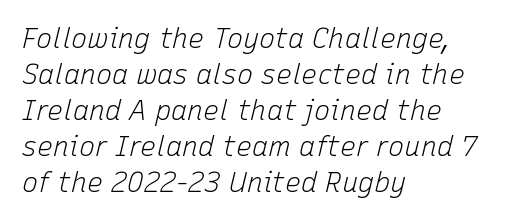
Q: Is the text bold? A: No.
Q: Is the text italic (slanted)? A: Yes, it leans right by about 15 degrees.
Q: Is the text underlined? A: No.
Q: How is the paragraph aligned? A: Left-aligned.
Q: Is the spacing between letters normal or unusually wide? A: Normal.
Q: Is the spacing between lines tight, normal or loose? A: Normal.
